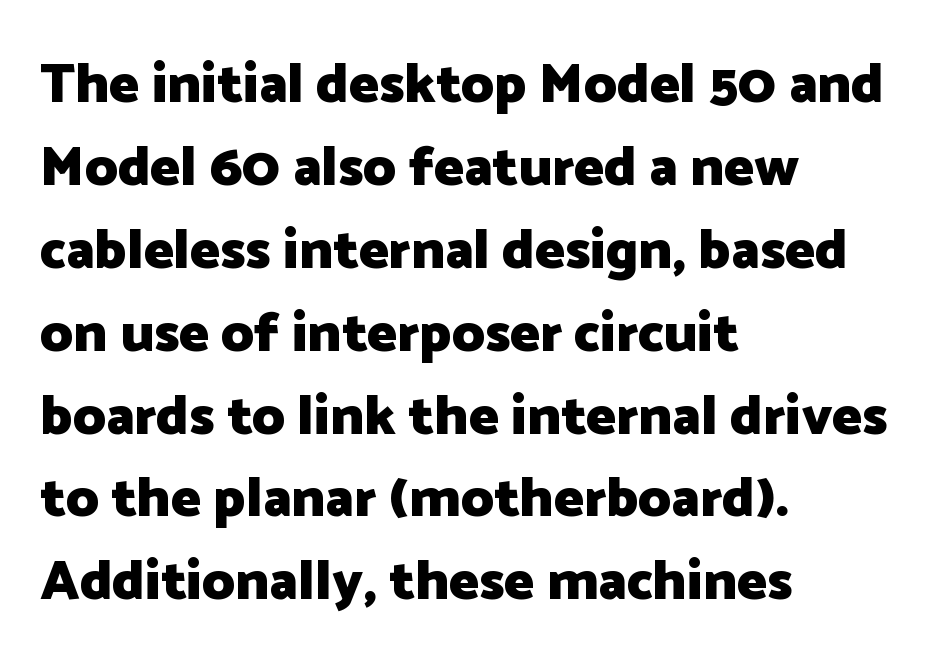
The image shows 56 px heavy sans-serif type, upright; set left-aligned, normal line spacing (1.48x), normal letter spacing, not underlined; low stroke contrast and a medium x-height.
